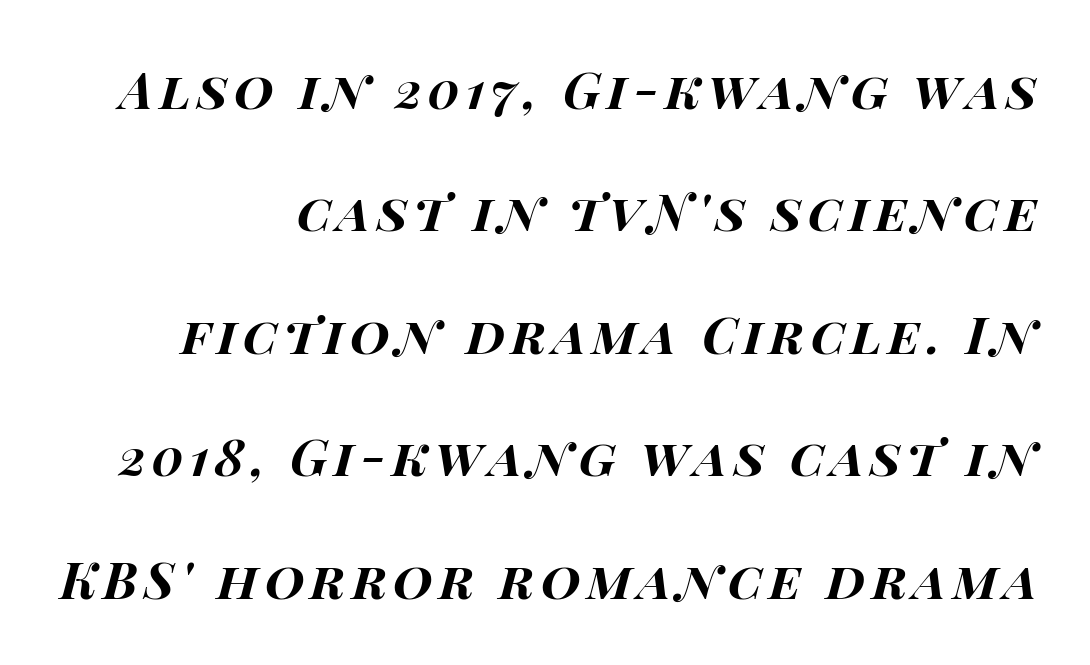
Q: Is the text bold? A: Yes.
Q: Is the text italic (slanted)? A: Yes, it leans right by about 14 degrees.
Q: Is the text underlined? A: No.
Q: How is the paragraph aligned? A: Right-aligned.
Q: Is the spacing between lines tight, normal or loose? A: Loose.
Q: Width (condensed, normal, or wide)? A: Wide.
Q: Stroke contrast? A: High.
Q: x-height? A: Large.
Q: Monospaced? A: No.
